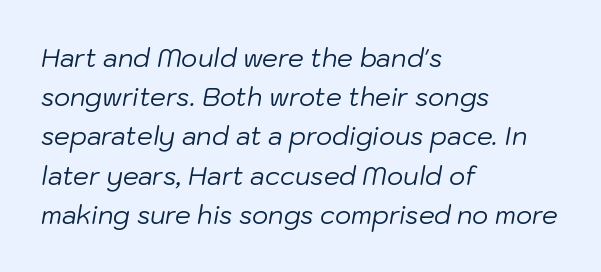
The image shows 25 px text type, italic (leaning right); set left-aligned, normal line spacing (1.57x), normal letter spacing, not underlined.
